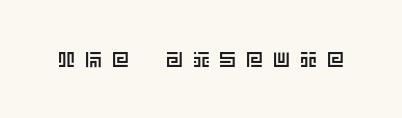
Q: Is the text italic (slanted)? A: No, it is upright.
Q: Is the text underlined? A: No.
Q: Is the spacing between letters normal or unusually wide? A: Unusually wide.
